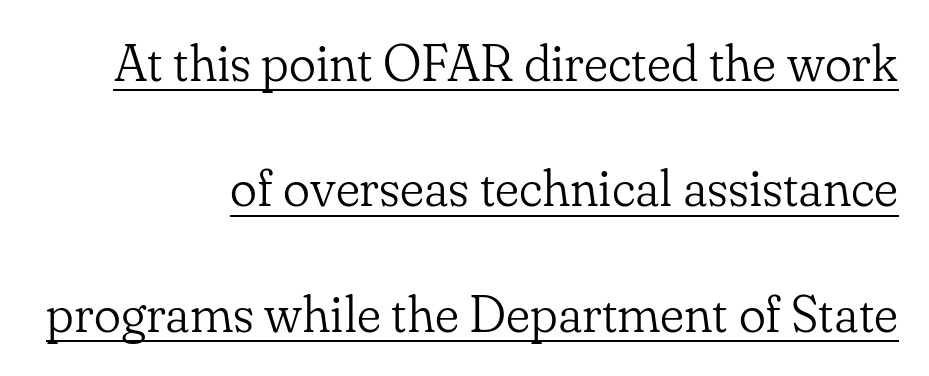
The image shows 51 px light serif type, upright; set right-aligned, loose line spacing (2.46x), normal letter spacing, underlined; low stroke contrast and a small x-height.
